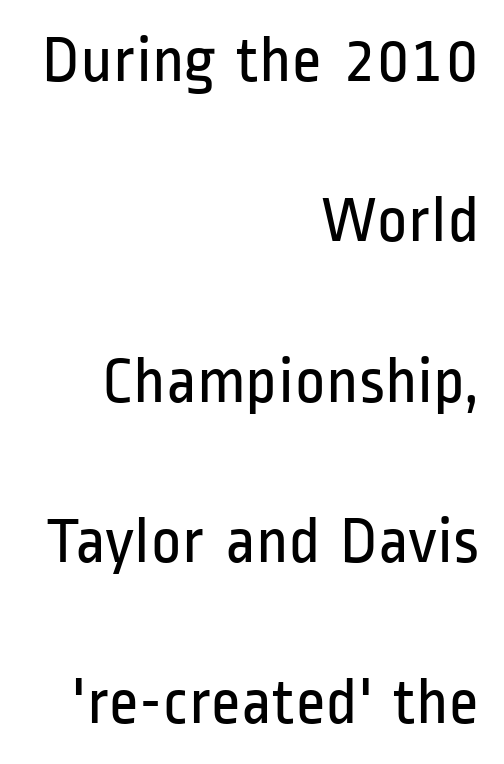
Q: Is the text bold? A: No.
Q: Is the text italic (slanted)? A: No, it is upright.
Q: Is the typeface a serif or a sans-serif typeface? A: Sans-serif.
Q: Is the text underlined? A: No.
Q: How is the paragraph aligned? A: Right-aligned.
Q: Is the spacing between letters normal or unusually wide? A: Normal.
Q: Is the spacing between lines tight, normal or loose? A: Loose.
Q: Width (condensed, normal, or wide)? A: Condensed.
Q: Stroke contrast? A: Low.
Q: x-height? A: Medium.
Q: Monospaced? A: No.
